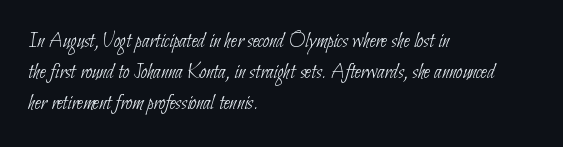
Q: Is the text bold? A: No.
Q: Is the text underlined? A: No.
Q: How is the paragraph aligned? A: Left-aligned.
Q: Is the spacing between letters normal or unusually wide? A: Normal.
Q: Is the spacing between lines tight, normal or loose? A: Normal.
